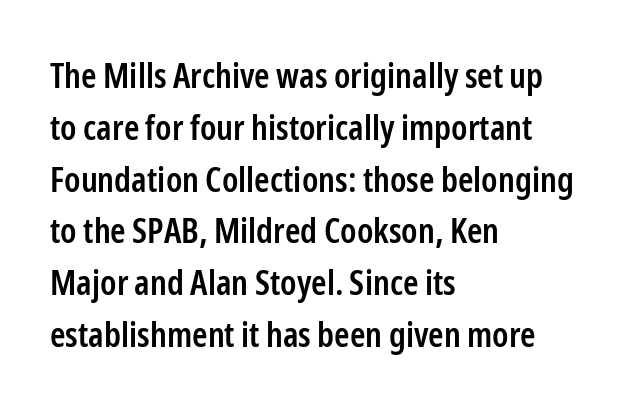
Q: Is the text bold? A: Semi-bold.
Q: Is the text italic (slanted)? A: No, it is upright.
Q: Is the typeface a serif or a sans-serif typeface? A: Sans-serif.
Q: Is the text underlined? A: No.
Q: How is the paragraph aligned? A: Left-aligned.
Q: Is the spacing between letters normal or unusually wide? A: Normal.
Q: Is the spacing between lines tight, normal or loose? A: Normal.
Q: Width (condensed, normal, or wide)? A: Condensed.
Q: Stroke contrast? A: Low.
Q: x-height? A: Medium.
Q: Monospaced? A: No.
